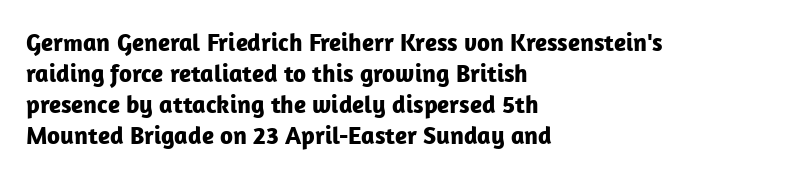
{"italic": "no", "bold": "yes", "underline": "no", "align": "left", "line_spacing_ratio": 1.24, "letter_spacing": "normal", "letter_spacing_em": 0.0, "glyph_px": 25}
